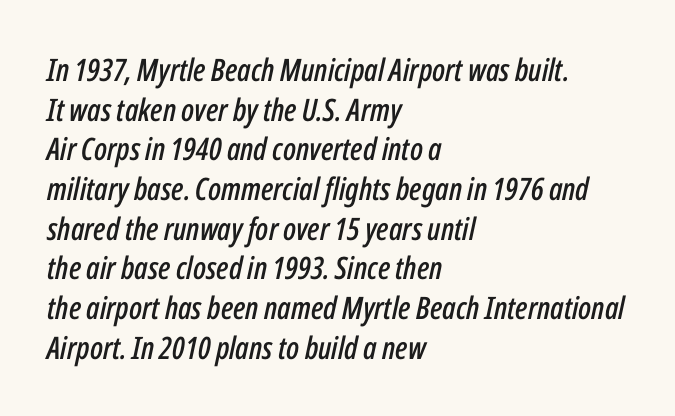
If you measured baseline to baseline, you'd find a middling distance. Each line starts at the same left margin while the right side varies. Nobody touched the tracking dial on this one. Looking at the ascenders, they clearly lean.
